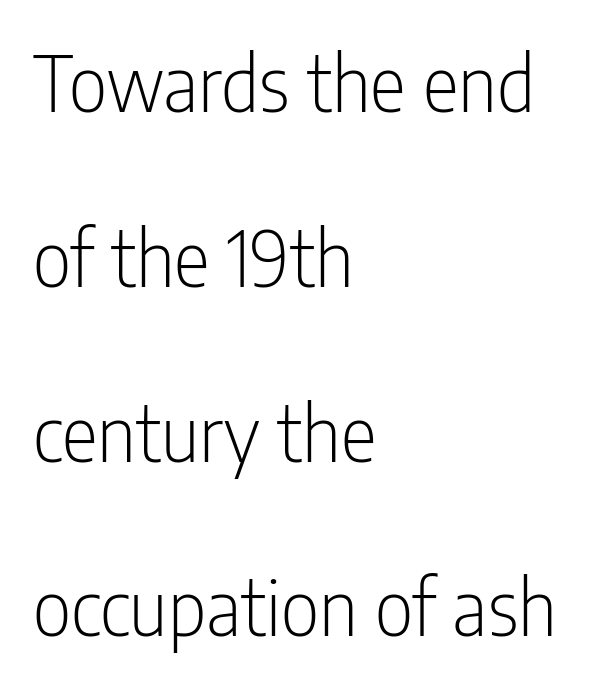
{"serif": "no", "italic": "no", "bold": "no", "weight": "light", "width": "condensed", "stroke_contrast": "low", "x_height": "medium", "monospaced": "no", "underline": "no", "align": "left", "line_spacing": "loose", "line_spacing_ratio": 2.3, "letter_spacing": "normal", "letter_spacing_em": 0.0, "glyph_px": 76}
